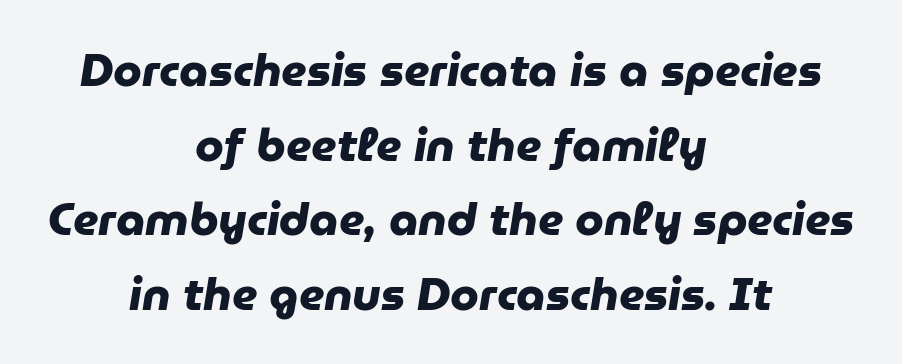
Each word holds together tightly as a unit, with standard inter-letter gaps. Alignment: centered. The area under the type is left untouched. The characters display no serif detailing; their extremities are plain. What's the leading like? Ordinary, nothing unusual.
